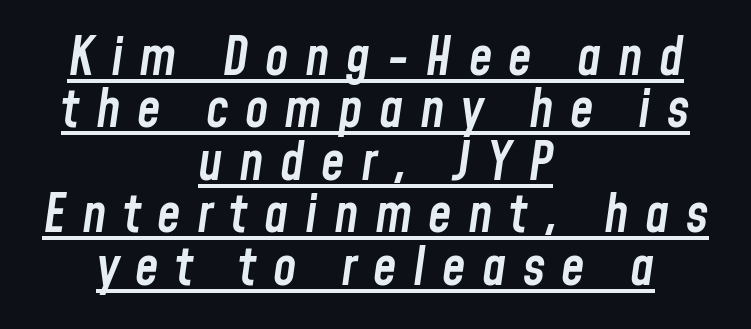
{"italic": "yes", "lean": "right", "slant_degrees": 8, "bold": "semi", "weight": "semibold", "width": "condensed", "stroke_contrast": "low", "x_height": "medium", "monospaced": "no", "underline": "yes", "align": "center", "line_spacing": "tight", "line_spacing_ratio": 0.99, "letter_spacing": "wide", "letter_spacing_em": 0.31, "glyph_px": 53}
